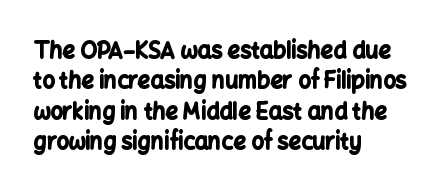
Q: Is the text bold? A: Yes.
Q: Is the text italic (slanted)? A: No, it is upright.
Q: Is the text underlined? A: No.
Q: How is the paragraph aligned? A: Left-aligned.
Q: Is the spacing between letters normal or unusually wide? A: Normal.
Q: Is the spacing between lines tight, normal or loose? A: Normal.
